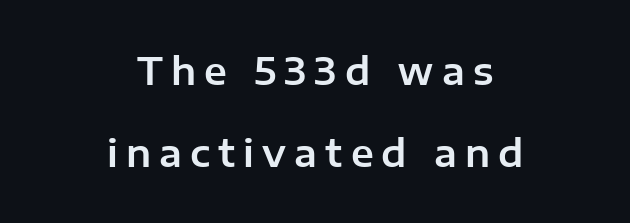
The space directly below the letters is spotless. Reading down the column, the eye jumps a long way to each next line. Alignment: centered. The letters advance in unequal steps, a hallmark of proportional type. Glyph-to-glyph distance is far greater than everyday printed text. Every stem runs plumb, perpendicular to the baseline.
